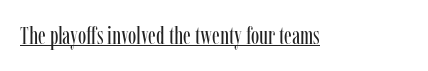
Q: Is the text bold? A: No.
Q: Is the text italic (slanted)? A: No, it is upright.
Q: Is the text underlined? A: Yes.
Q: Is the spacing between letters normal or unusually wide? A: Normal.
